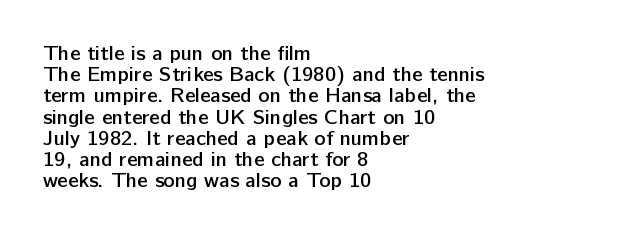
{"italic": "no", "bold": "semi", "underline": "no", "align": "left", "line_spacing": "tight", "line_spacing_ratio": 1.01, "letter_spacing": "normal", "letter_spacing_em": 0.0, "glyph_px": 21}
